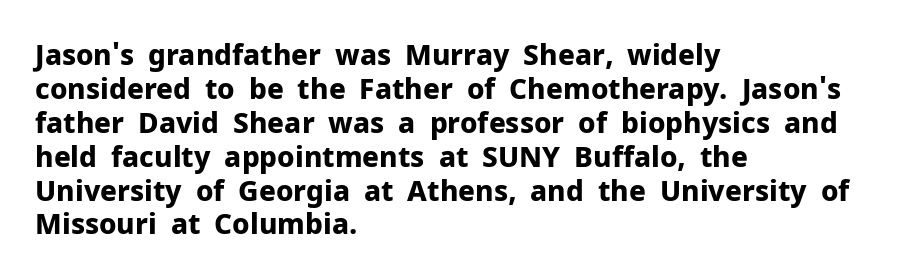
Q: Is the text bold? A: Yes.
Q: Is the text italic (slanted)? A: No, it is upright.
Q: Is the typeface a serif or a sans-serif typeface? A: Sans-serif.
Q: Is the text underlined? A: No.
Q: How is the paragraph aligned? A: Left-aligned.
Q: Is the spacing between letters normal or unusually wide? A: Normal.
Q: Width (condensed, normal, or wide)? A: Normal.
Q: Stroke contrast? A: Low.
Q: x-height? A: Medium.
Q: Monospaced? A: No.
